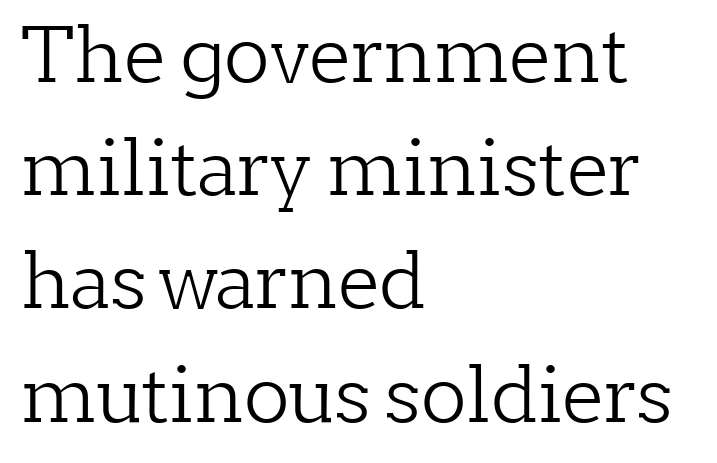
Q: Is the text bold? A: No.
Q: Is the text italic (slanted)? A: No, it is upright.
Q: Is the typeface a serif or a sans-serif typeface? A: Serif.
Q: Is the text underlined? A: No.
Q: How is the paragraph aligned? A: Left-aligned.
Q: Is the spacing between letters normal or unusually wide? A: Normal.
Q: Is the spacing between lines tight, normal or loose? A: Normal.
Q: Width (condensed, normal, or wide)? A: Normal.
Q: Stroke contrast? A: Low.
Q: x-height? A: Medium.
Q: Monospaced? A: No.
